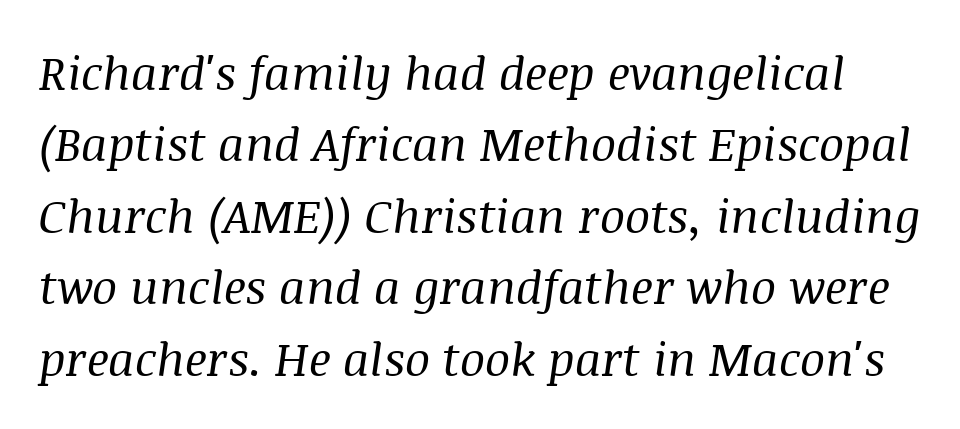
Q: Is the text bold? A: No.
Q: Is the text italic (slanted)? A: Yes, it leans right by about 8 degrees.
Q: Is the typeface a serif or a sans-serif typeface? A: Serif.
Q: Is the text underlined? A: No.
Q: Is the spacing between letters normal or unusually wide? A: Normal.
Q: Is the spacing between lines tight, normal or loose? A: Normal.
Q: Width (condensed, normal, or wide)? A: Normal.
Q: Stroke contrast? A: Medium.
Q: x-height? A: Large.
Q: Monospaced? A: No.
